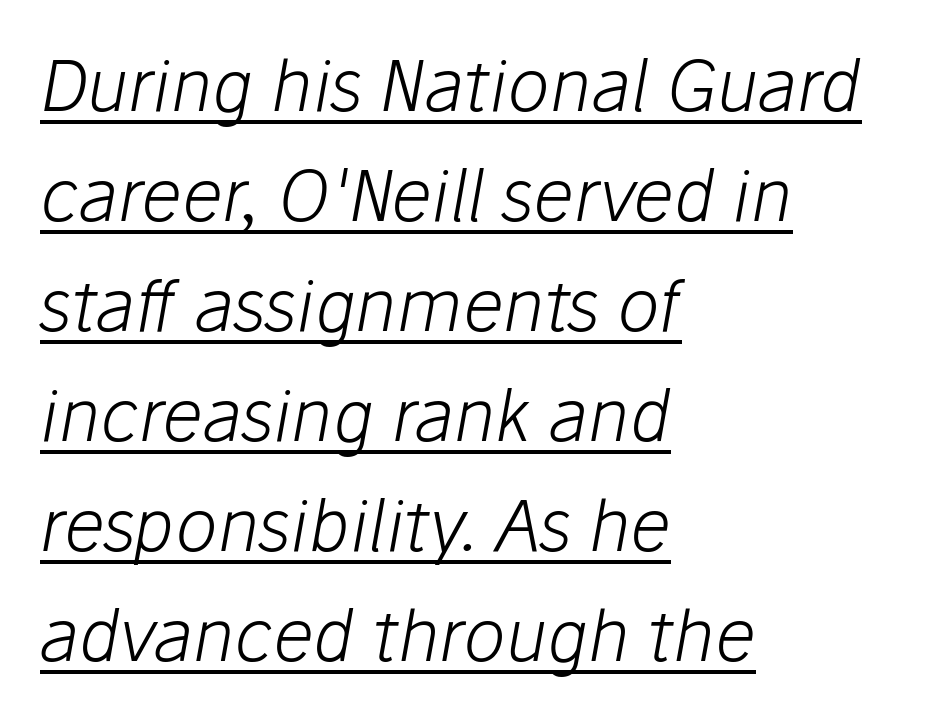
The rendered words wear a rule along their underside. Horizontally, the lines are justified to the leading edge only. You could call the tracking neutral — neither tight nor loose. These lines are rendered in a variable-pitch font. This block has exactly the height ordinary leading produces. The strokes are not fattened; the text isn't bold.
